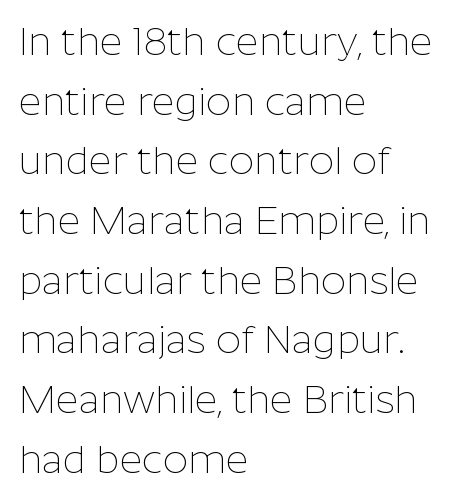
Q: Is the text bold? A: No.
Q: Is the text italic (slanted)? A: No, it is upright.
Q: Is the typeface a serif or a sans-serif typeface? A: Sans-serif.
Q: Is the text underlined? A: No.
Q: How is the paragraph aligned? A: Left-aligned.
Q: Is the spacing between letters normal or unusually wide? A: Normal.
Q: Is the spacing between lines tight, normal or loose? A: Normal.
Q: Width (condensed, normal, or wide)? A: Normal.
Q: Stroke contrast? A: Low.
Q: x-height? A: Medium.
Q: Monospaced? A: No.
